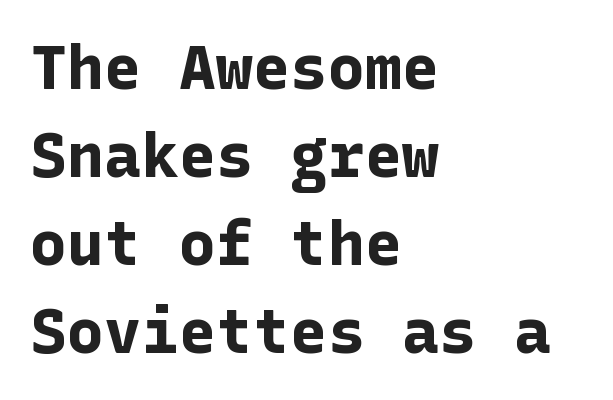
The image shows 62 px bold sans-serif type, upright; set left-aligned, normal line spacing (1.42x), normal letter spacing, not underlined; low stroke contrast and a medium x-height.
